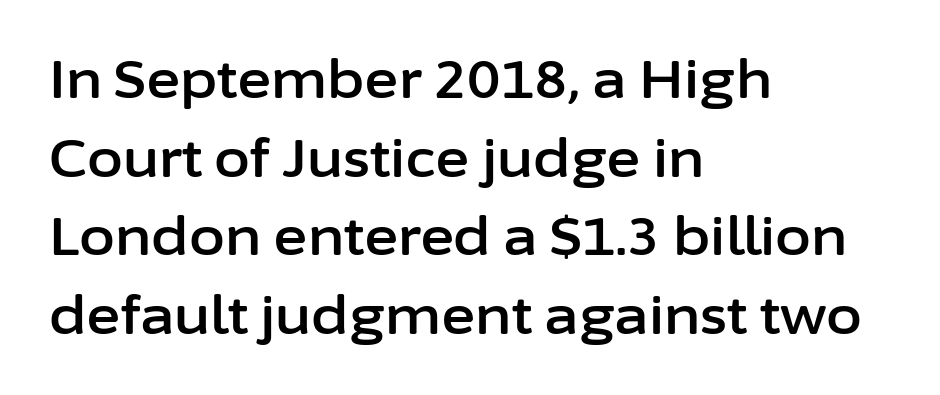
The image shows 52 px sans-serif type, upright; set left-aligned, normal line spacing (1.51x), normal letter spacing, not underlined; low stroke contrast and a medium x-height.
